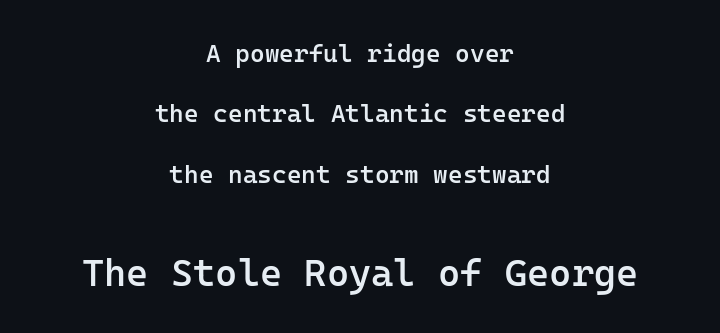
{"serif": "no", "italic": "no", "bold": "semi", "weight": "semibold", "width": "normal", "stroke_contrast": "low", "x_height": "medium", "monospaced": "yes", "underline": "no", "align": "center", "line_spacing": "loose", "line_spacing_ratio": 2.42, "letter_spacing": "normal", "letter_spacing_em": 0.0, "larger_block": "second", "size_ratio": 1.52, "glyph_px": 38}
